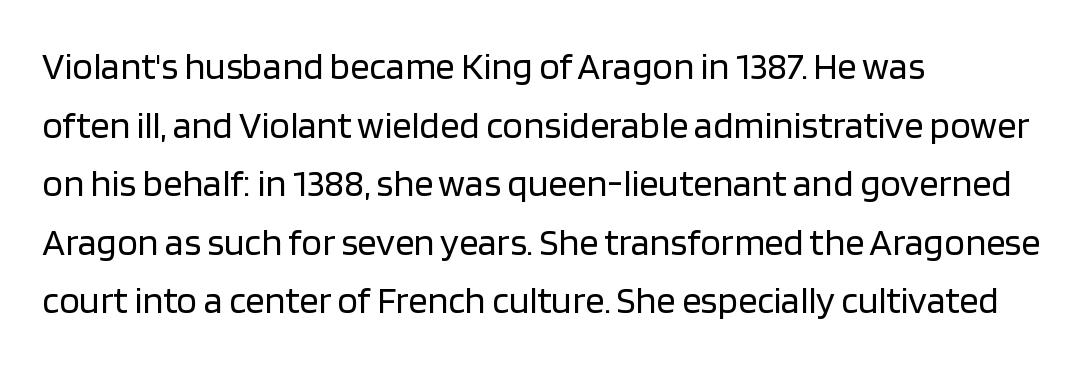
Compared with typical body copy, the letter spacing here is the same. Observe the absence of serifs on each vertical stroke in this sample. The strip under each line holds only bare page. The font sits on the lighter half of the weight spectrum, regular included. Vertical spacing — default. You could not count columns in this text — the font is proportionally spaced.
